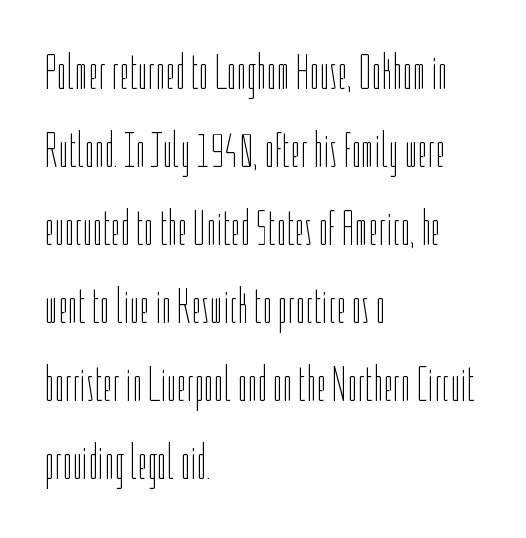
Q: Is the text bold? A: No.
Q: Is the text italic (slanted)? A: No, it is upright.
Q: Is the text underlined? A: No.
Q: How is the paragraph aligned? A: Left-aligned.
Q: Is the spacing between letters normal or unusually wide? A: Normal.
Q: Is the spacing between lines tight, normal or loose? A: Normal.
Q: Width (condensed, normal, or wide)? A: Condensed.
Q: Stroke contrast? A: Low.
Q: x-height? A: Medium.
Q: Monospaced? A: No.
